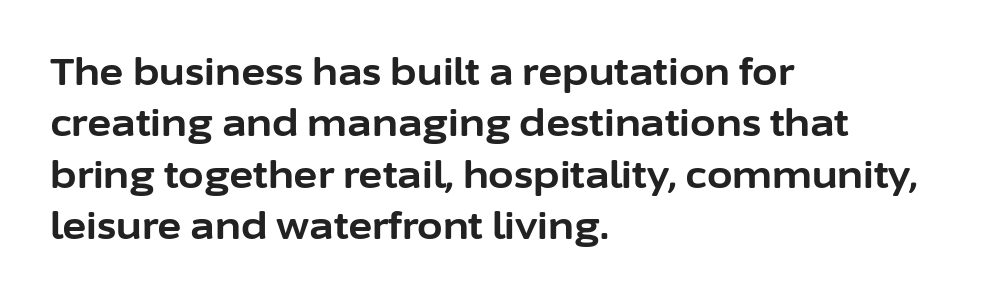
Q: Is the text bold? A: Yes.
Q: Is the text italic (slanted)? A: No, it is upright.
Q: Is the typeface a serif or a sans-serif typeface? A: Sans-serif.
Q: Is the text underlined? A: No.
Q: How is the paragraph aligned? A: Left-aligned.
Q: Is the spacing between letters normal or unusually wide? A: Normal.
Q: Is the spacing between lines tight, normal or loose? A: Normal.
Q: Width (condensed, normal, or wide)? A: Normal.
Q: Stroke contrast? A: Low.
Q: x-height? A: Medium.
Q: Monospaced? A: No.
